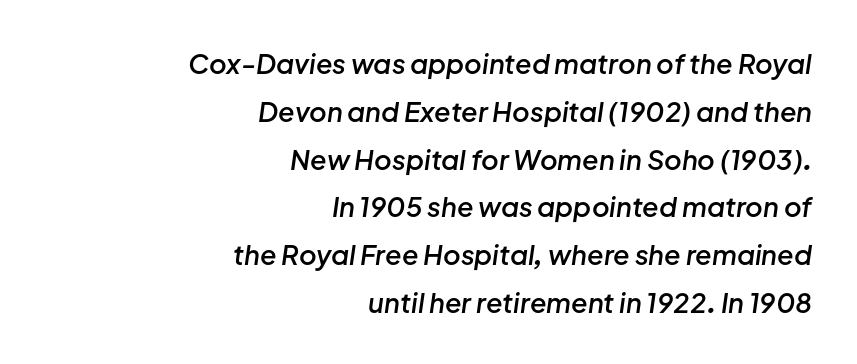
{"italic": "yes", "lean": "right", "slant_degrees": 8, "bold": "semi", "underline": "no", "align": "right", "line_spacing_ratio": 1.77, "letter_spacing": "normal", "letter_spacing_em": 0.0, "glyph_px": 27}
